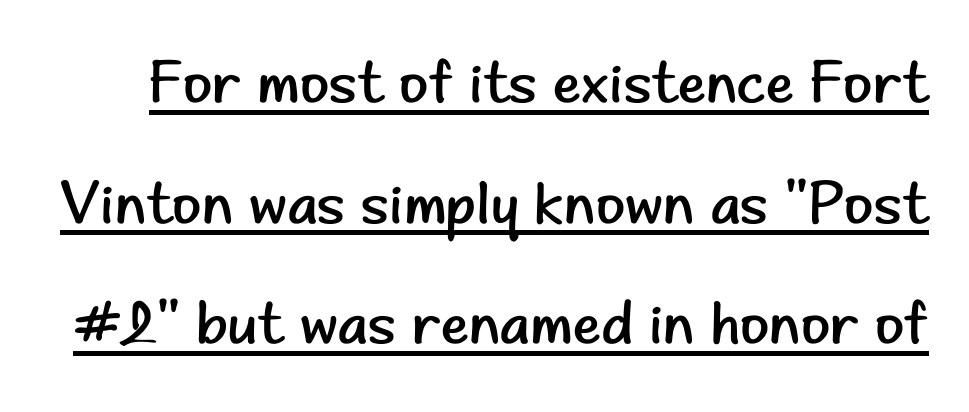
The image shows 60 px regular-weight sans-serif type, upright; set loose line spacing (2.01x), normal letter spacing, underlined; low stroke contrast and a small x-height.
